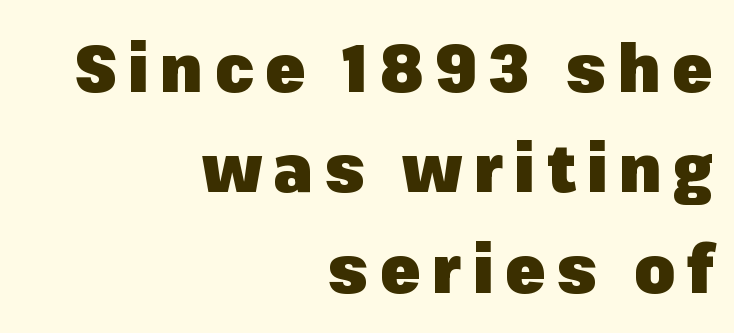
The image shows 66 px heavy sans-serif type, upright; set right-aligned, normal line spacing (1.52x), not underlined; low stroke contrast and a medium x-height.
